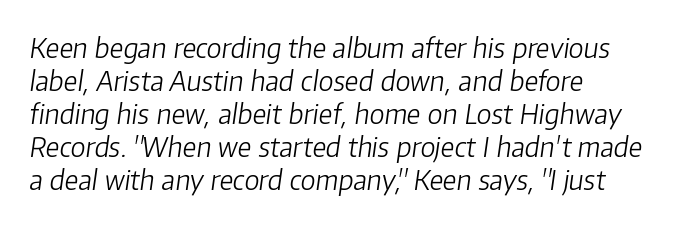
Q: Is the text bold? A: No.
Q: Is the text italic (slanted)? A: Yes, it leans right by about 8 degrees.
Q: Is the text underlined? A: No.
Q: How is the paragraph aligned? A: Left-aligned.
Q: Is the spacing between letters normal or unusually wide? A: Normal.
